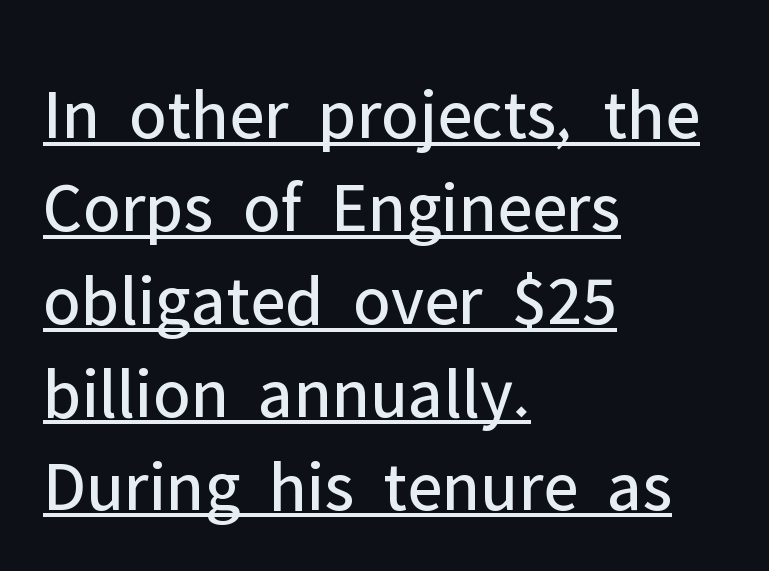
{"serif": "no", "italic": "no", "bold": "no", "weight": "regular", "width": "normal", "stroke_contrast": "low", "x_height": "medium", "monospaced": "no", "underline": "yes", "align": "left", "line_spacing": "normal", "line_spacing_ratio": 1.29, "letter_spacing": "normal", "letter_spacing_em": 0.0, "glyph_px": 72}
